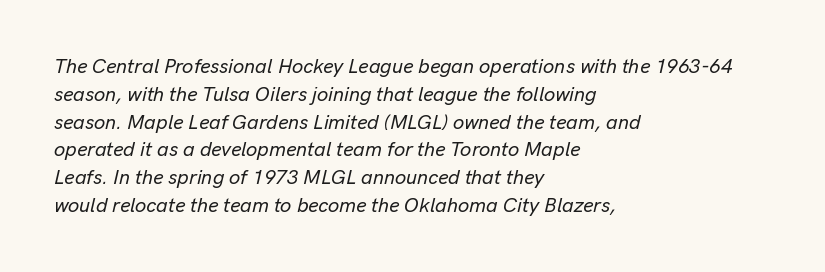
Horizontal alignment here is leftward, the default for most running prose. Interline gaps are of average width in this sample. The passage shown has conventional tracking throughout. Tall strokes in this sample are angled rather than plumb. Descenders hang freely into open space.
